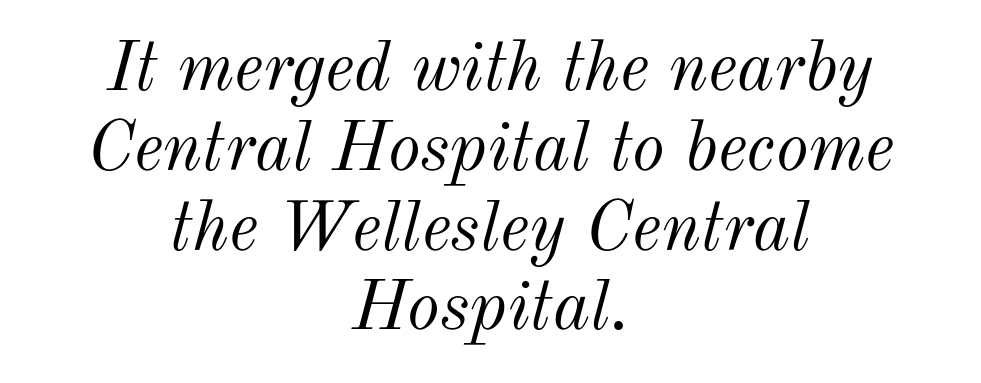
{"italic": "yes", "lean": "right", "slant_degrees": 12, "bold": "no", "weight": "light", "width": "normal", "stroke_contrast": "medium", "x_height": "small", "monospaced": "no", "underline": "no", "align": "center", "line_spacing": "tight", "line_spacing_ratio": 1.14, "letter_spacing": "normal", "letter_spacing_em": 0.0, "glyph_px": 70}
